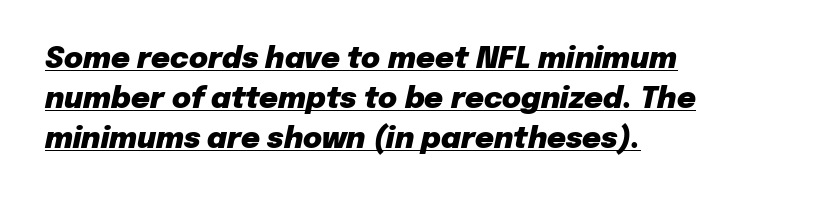
The image shows 29 px heavy type, italic (leaning right); set left-aligned, normal line spacing (1.38x), normal letter spacing, underlined; low stroke contrast and a medium x-height.
